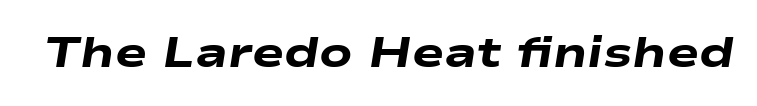
{"italic": "yes", "lean": "right", "slant_degrees": 9, "bold": "yes", "weight": "heavy", "width": "wide", "stroke_contrast": "low", "x_height": "medium", "monospaced": "no", "underline": "no", "letter_spacing": "normal", "letter_spacing_em": 0.0, "glyph_px": 43}
